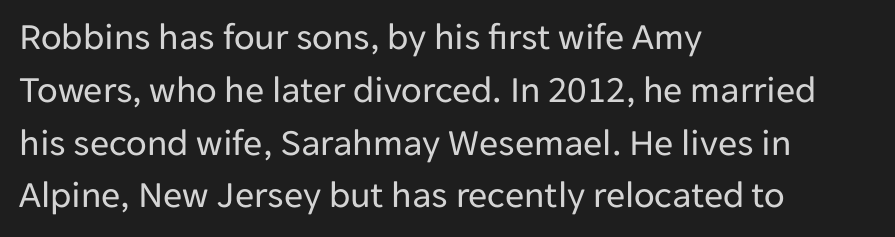
Q: Is the text bold? A: No.
Q: Is the text italic (slanted)? A: No, it is upright.
Q: Is the typeface a serif or a sans-serif typeface? A: Sans-serif.
Q: Is the text underlined? A: No.
Q: How is the paragraph aligned? A: Left-aligned.
Q: Is the spacing between letters normal or unusually wide? A: Normal.
Q: Is the spacing between lines tight, normal or loose? A: Normal.
Q: Width (condensed, normal, or wide)? A: Normal.
Q: Stroke contrast? A: Low.
Q: x-height? A: Medium.
Q: Monospaced? A: No.
